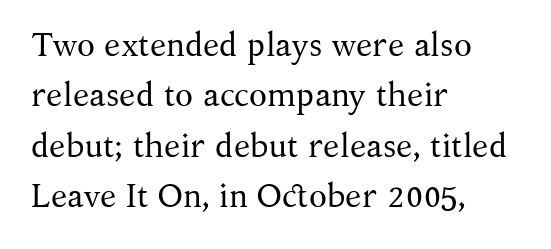
{"serif": "yes", "italic": "no", "bold": "no", "weight": "regular", "width": "normal", "stroke_contrast": "medium", "x_height": "medium", "monospaced": "no", "underline": "no", "align": "left", "line_spacing": "normal", "line_spacing_ratio": 1.53, "letter_spacing": "normal", "letter_spacing_em": 0.0, "glyph_px": 33}
